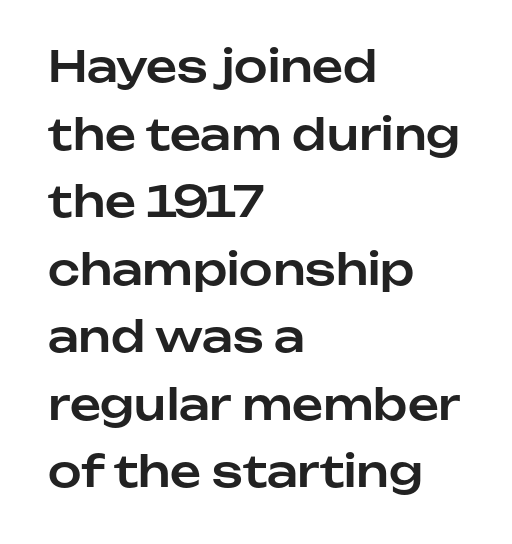
Regarding leading, the lines here are spaced in the standard way. The area under the type is left untouched. Is there any slant? The stems are plumb. Every row of glyphs begins at an identical x-position on the left. Letterform terminals end flat and unadorned throughout the passage. Is this a fixed-width face? No — the glyphs have proportional, varying widths.
